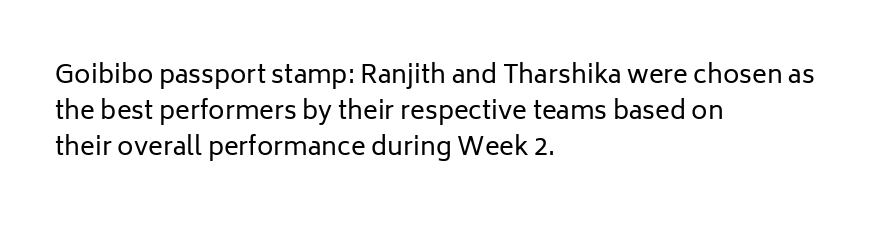
Q: Is the text bold? A: No.
Q: Is the text italic (slanted)? A: No, it is upright.
Q: Is the text underlined? A: No.
Q: How is the paragraph aligned? A: Left-aligned.
Q: Is the spacing between letters normal or unusually wide? A: Normal.
Q: Is the spacing between lines tight, normal or loose? A: Normal.
